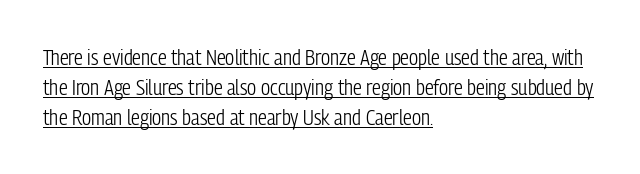
Q: Is the text bold? A: No.
Q: Is the text italic (slanted)? A: No, it is upright.
Q: Is the text underlined? A: Yes.
Q: How is the paragraph aligned? A: Left-aligned.
Q: Is the spacing between letters normal or unusually wide? A: Normal.
Q: Is the spacing between lines tight, normal or loose? A: Normal.
